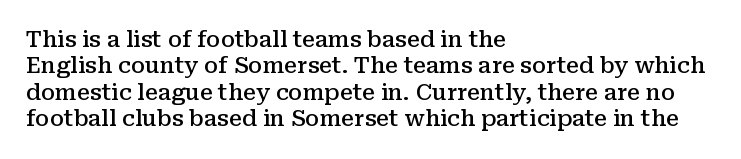
In terms of posture, this sample is upright. Does the copy run flush right? No — it runs flush left. Each word holds together tightly as a unit, with standard inter-letter gaps. Just letters on the line, the space beneath them empty. On the weight axis this lands at semibold, roughly 600.
